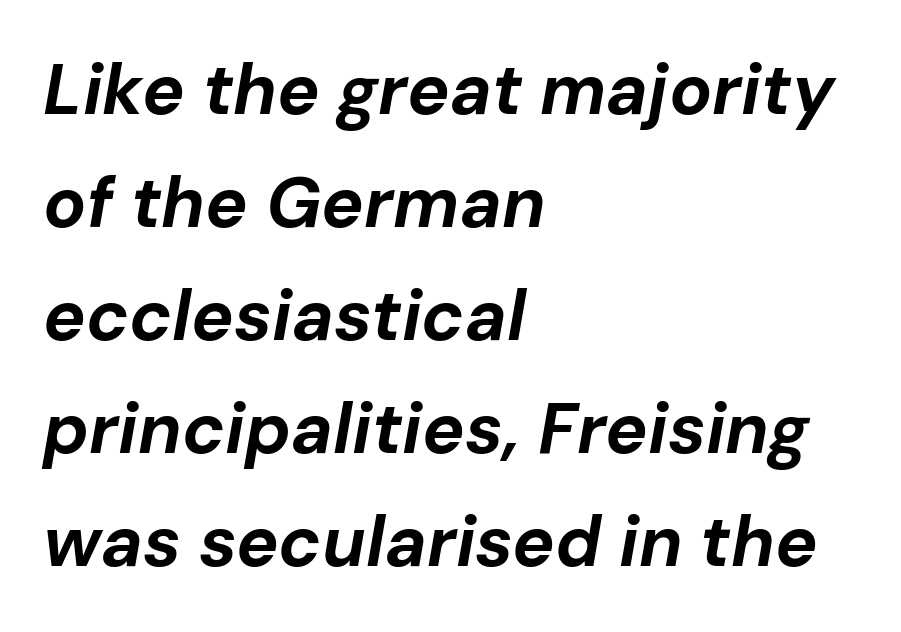
Q: Is the text bold? A: Yes.
Q: Is the text italic (slanted)? A: Yes, it leans right by about 10 degrees.
Q: Is the text underlined? A: No.
Q: How is the paragraph aligned? A: Left-aligned.
Q: Is the spacing between letters normal or unusually wide? A: Normal.
Q: Is the spacing between lines tight, normal or loose? A: Normal.
Q: Width (condensed, normal, or wide)? A: Normal.
Q: Stroke contrast? A: Low.
Q: x-height? A: Medium.
Q: Monospaced? A: No.
